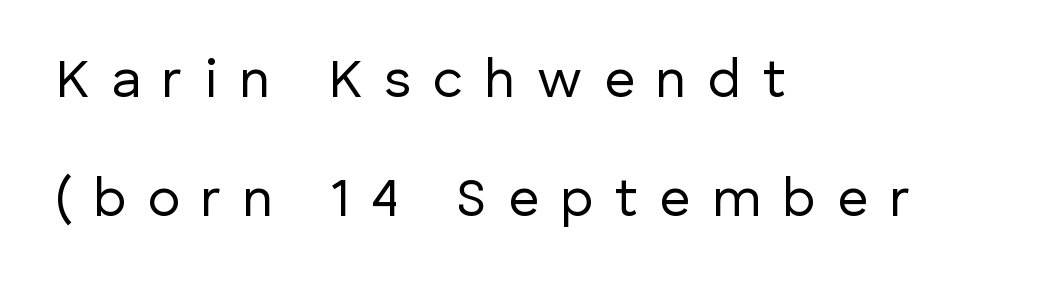
Letters rest on an invisible, unmarked baseline. Leading: increased. Look at the bottom of the vertical strokes: they stop flat, with no serifs. The rag falls on the right side of this text block. No italicization has been applied; the sample stays upright. No chunkiness to these letters — they're not bold.
